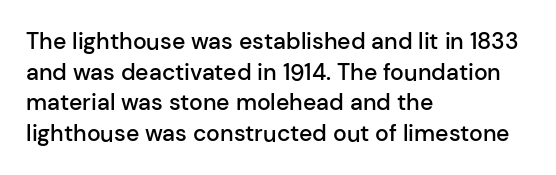
Q: Is the text bold? A: Semi-bold.
Q: Is the text italic (slanted)? A: No, it is upright.
Q: Is the text underlined? A: No.
Q: How is the paragraph aligned? A: Left-aligned.
Q: Is the spacing between letters normal or unusually wide? A: Normal.
Q: Is the spacing between lines tight, normal or loose? A: Normal.
